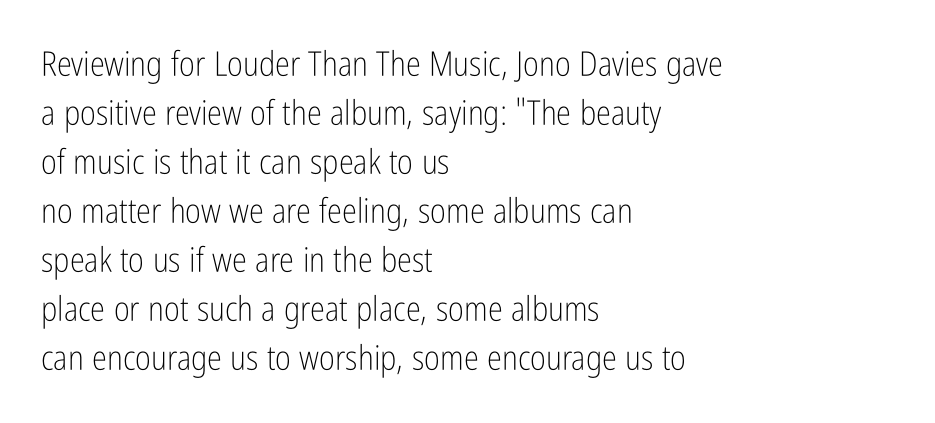
Q: Is the text bold? A: No.
Q: Is the text italic (slanted)? A: No, it is upright.
Q: Is the typeface a serif or a sans-serif typeface? A: Sans-serif.
Q: Is the text underlined? A: No.
Q: How is the paragraph aligned? A: Left-aligned.
Q: Is the spacing between letters normal or unusually wide? A: Normal.
Q: Is the spacing between lines tight, normal or loose? A: Normal.
Q: Width (condensed, normal, or wide)? A: Condensed.
Q: Stroke contrast? A: Low.
Q: x-height? A: Medium.
Q: Monospaced? A: No.
